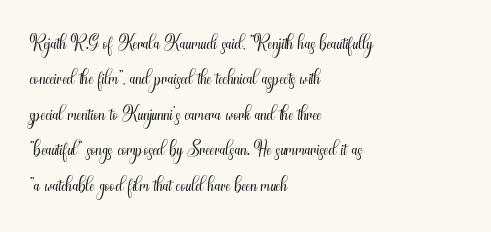
The image shows 29 px light, condensed sans-serif type; set left-aligned, line spacing 1.22x, normal letter spacing, not underlined; medium stroke contrast and a small x-height.
